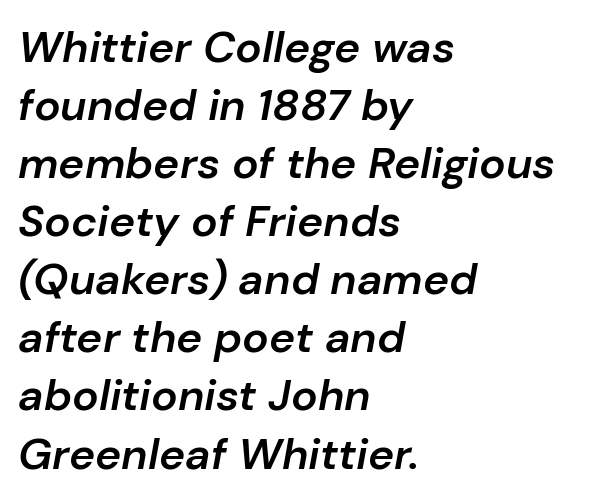
Q: Is the text bold? A: Semi-bold.
Q: Is the text italic (slanted)? A: Yes, it leans right by about 10 degrees.
Q: Is the text underlined? A: No.
Q: How is the paragraph aligned? A: Left-aligned.
Q: Is the spacing between letters normal or unusually wide? A: Normal.
Q: Is the spacing between lines tight, normal or loose? A: Normal.
Q: Width (condensed, normal, or wide)? A: Normal.
Q: Stroke contrast? A: Low.
Q: x-height? A: Medium.
Q: Monospaced? A: No.
